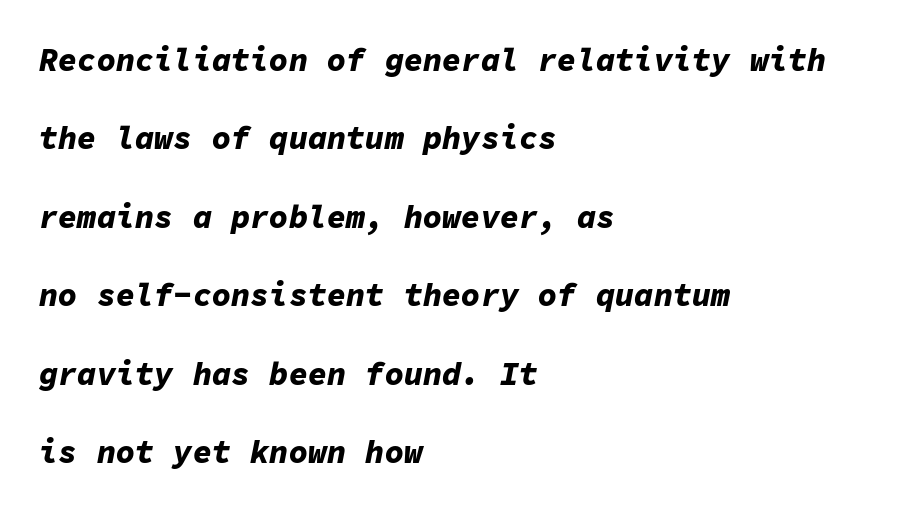
Q: Is the text bold? A: Yes.
Q: Is the text italic (slanted)? A: Yes, it leans right by about 11 degrees.
Q: Is the text underlined? A: No.
Q: How is the paragraph aligned? A: Left-aligned.
Q: Is the spacing between letters normal or unusually wide? A: Normal.
Q: Is the spacing between lines tight, normal or loose? A: Loose.
Q: Width (condensed, normal, or wide)? A: Normal.
Q: Stroke contrast? A: Low.
Q: x-height? A: Medium.
Q: Monospaced? A: Yes.
